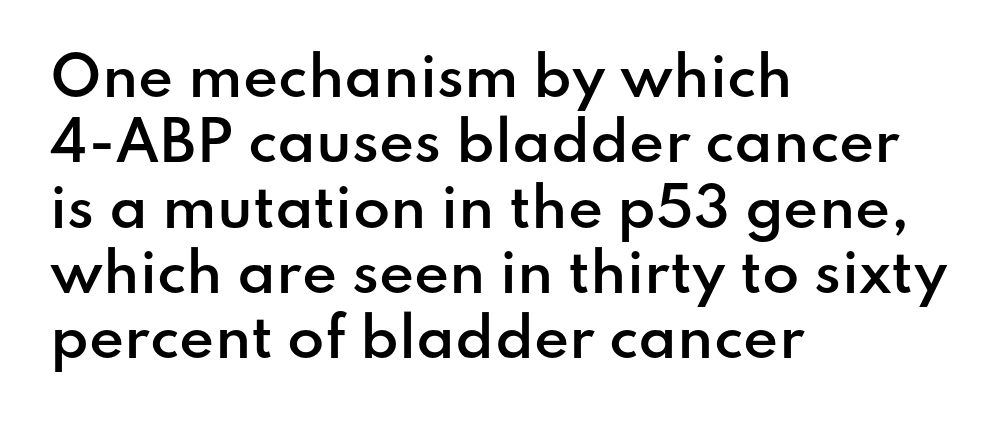
The image shows 54 px semibold sans-serif type, upright; set left-aligned, line spacing 1.21x, normal letter spacing, not underlined; low stroke contrast and a small x-height.
